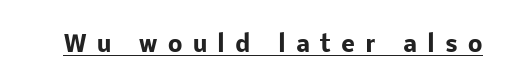
Q: Is the text bold? A: Yes.
Q: Is the text italic (slanted)? A: No, it is upright.
Q: Is the text underlined? A: Yes.
Q: Is the spacing between letters normal or unusually wide? A: Unusually wide.
